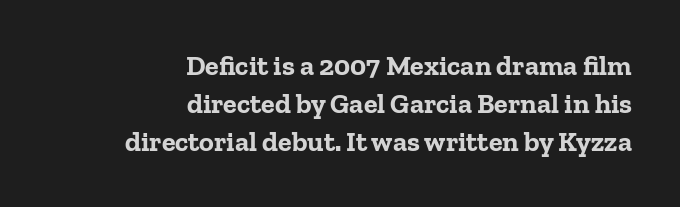
The image shows 28 px bold serif type, upright; set right-aligned, normal line spacing (1.35x), normal letter spacing, not underlined; low stroke contrast and a medium x-height.
